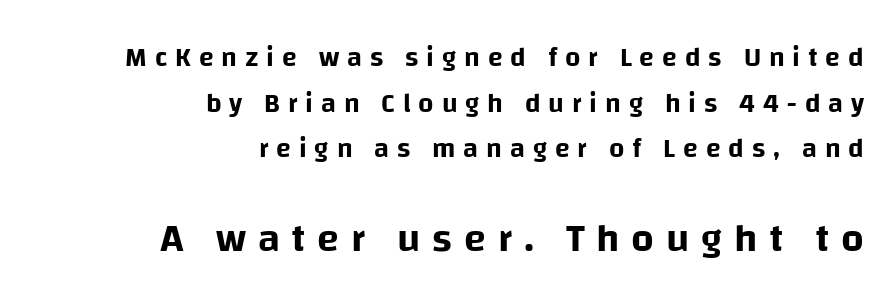
Q: Is the text italic (slanted)? A: No, it is upright.
Q: Is the typeface a serif or a sans-serif typeface? A: Sans-serif.
Q: Is the text underlined? A: No.
Q: How is the paragraph aligned? A: Right-aligned.
Q: Is the spacing between letters normal or unusually wide? A: Unusually wide.
Q: Is the spacing between lines tight, normal or loose? A: Normal.
Q: Which block of text is set in a larger size, the first (top) or the second (bottom)? A: The second (bottom) one.
Q: Width (condensed, normal, or wide)? A: Normal.
Q: Stroke contrast? A: Low.
Q: x-height? A: Large.
Q: Monospaced? A: No.
